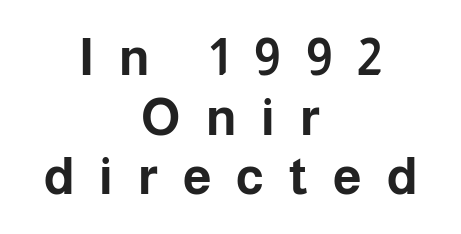
The image shows 51 px bold sans-serif type, upright; set centered, line spacing 1.17x, unusually wide letter spacing (+0.49 em), not underlined; low stroke contrast and a medium x-height.
